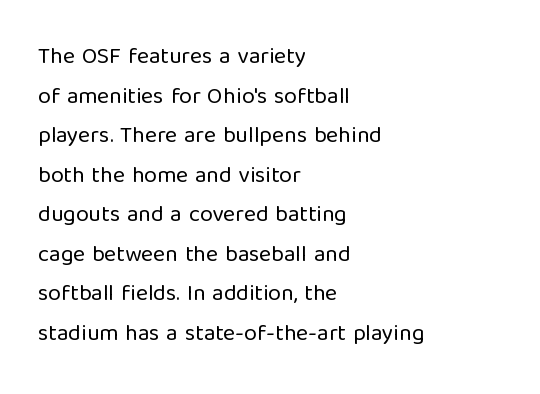
Q: Is the text bold? A: No.
Q: Is the text italic (slanted)? A: No, it is upright.
Q: Is the text underlined? A: No.
Q: How is the paragraph aligned? A: Left-aligned.
Q: Is the spacing between letters normal or unusually wide? A: Normal.
